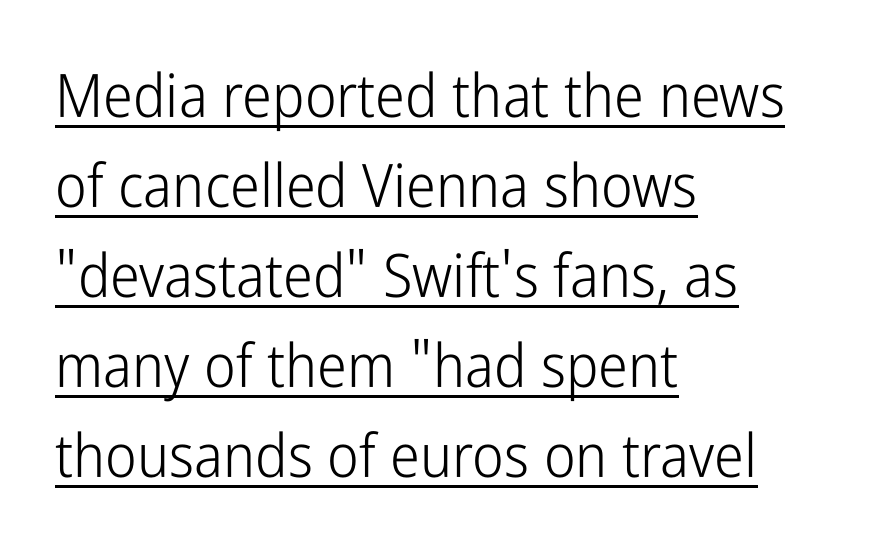
{"serif": "no", "italic": "no", "bold": "no", "weight": "light", "width": "condensed", "stroke_contrast": "low", "x_height": "medium", "monospaced": "no", "underline": "yes", "align": "left", "line_spacing": "normal", "line_spacing_ratio": 1.5, "letter_spacing": "normal", "letter_spacing_em": 0.0, "glyph_px": 60}
